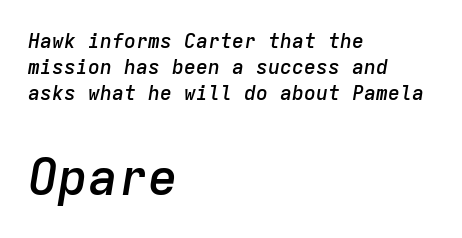
Q: Is the text bold? A: Semi-bold.
Q: Is the text italic (slanted)? A: Yes, it leans right by about 9 degrees.
Q: Is the text underlined? A: No.
Q: How is the paragraph aligned? A: Left-aligned.
Q: Is the spacing between letters normal or unusually wide? A: Normal.
Q: Is the spacing between lines tight, normal or loose? A: Normal.
Q: Which block of text is set in a larger size, the first (top) or the second (bottom)? A: The second (bottom) one.
Q: Width (condensed, normal, or wide)? A: Normal.
Q: Stroke contrast? A: Low.
Q: x-height? A: Medium.
Q: Monospaced? A: Yes.
